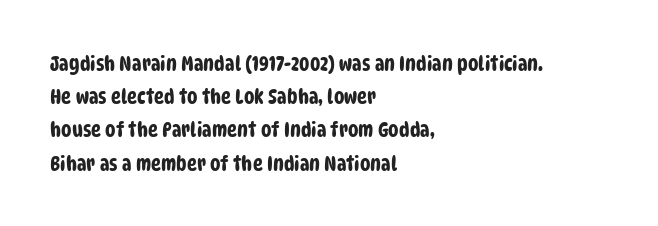
Q: Is the text underlined? A: No.
Q: How is the paragraph aligned? A: Left-aligned.
Q: Is the spacing between letters normal or unusually wide? A: Normal.
Q: Is the spacing between lines tight, normal or loose? A: Normal.
